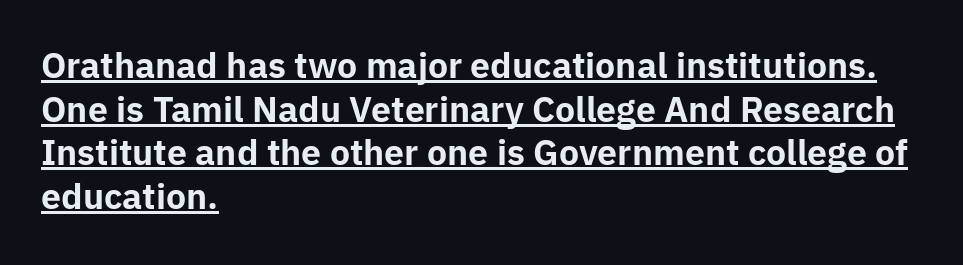
{"serif": "no", "italic": "no", "bold": "yes", "weight": "bold", "width": "normal", "stroke_contrast": "low", "x_height": "medium", "monospaced": "no", "underline": "yes", "align": "left", "line_spacing": "normal", "line_spacing_ratio": 1.28, "letter_spacing": "normal", "letter_spacing_em": 0.0, "glyph_px": 34}
